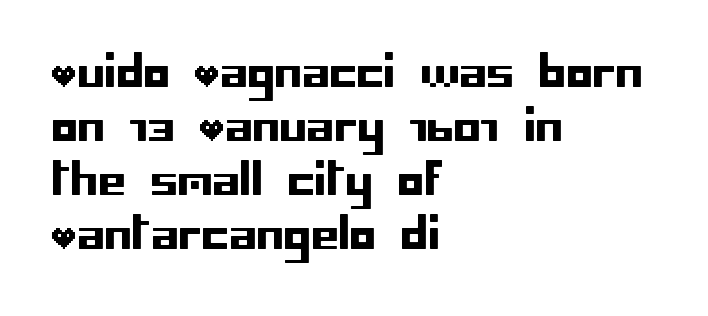
{"serif": "no", "italic": "no", "width": "normal", "stroke_contrast": "low", "x_height": "large", "underline": "no", "align": "left", "line_spacing_ratio": 1.23, "letter_spacing": "normal", "letter_spacing_em": 0.0, "glyph_px": 44}
